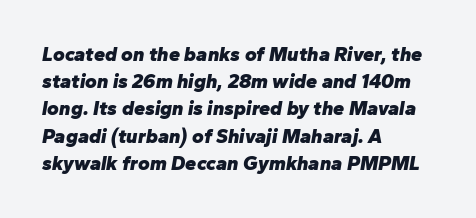
Q: Is the text bold? A: Yes.
Q: Is the text italic (slanted)? A: Yes, it leans right by about 10 degrees.
Q: Is the text underlined? A: No.
Q: How is the paragraph aligned? A: Left-aligned.
Q: Is the spacing between letters normal or unusually wide? A: Normal.
Q: Is the spacing between lines tight, normal or loose? A: Normal.
